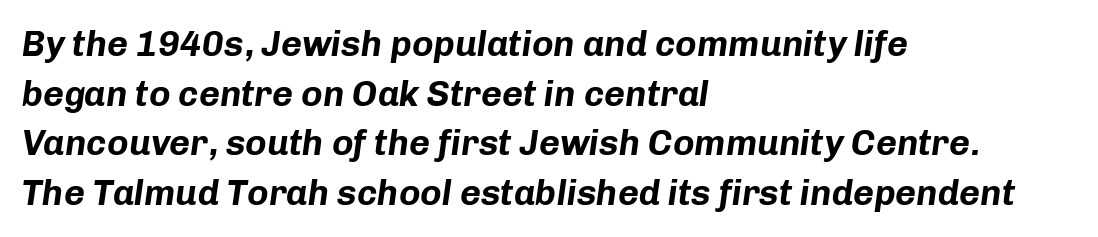
The passage shown stacks its lines at a standard gap. Casual observation: everything's shoved over to the left. Summary of weight: heavy, a full bold. Descenders are the only things crossing below the line. The rendering uses natural spacing where letterforms have individual widths. It's the slanting kind of type.
